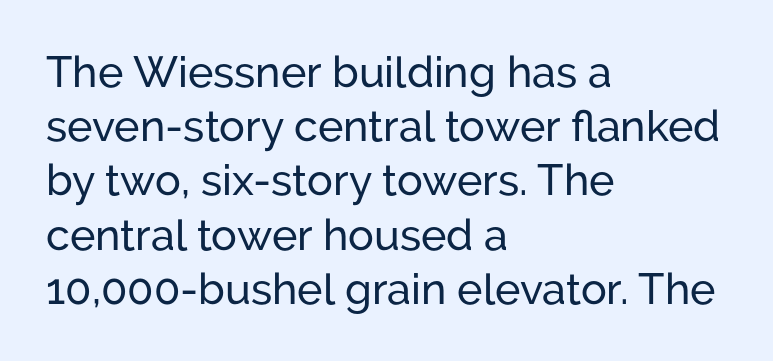
If you drew a ruler down the left edge, every line would touch it. The strip under each line holds only bare page. Think of a printed novel: that variable character pitch is what you see here. Characters remain perfectly vertical along every line.
